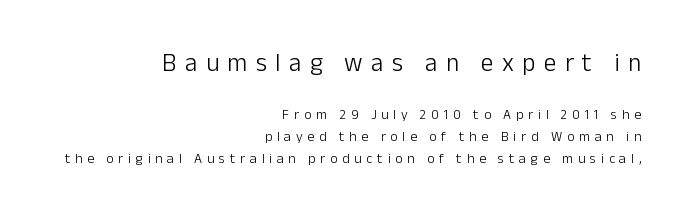
Quick note: interline space is typical. Of the two passages, the one on top uses the larger point size. The rag falls on the left side of this text block. Stem width sits at or under what a default text font uses. Posture: upright roman. Glyph-to-glyph distance is far greater than everyday printed text.
